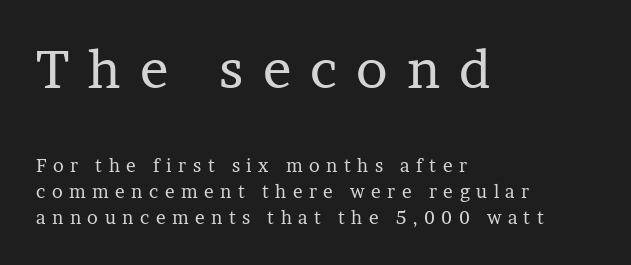
The image shows 53 px regular-weight serif type, upright; set left-aligned, normal line spacing (1.43x), unusually wide letter spacing (+0.36 em), not underlined; the first (top) block is 2.94x larger; low stroke contrast and a medium x-height.
